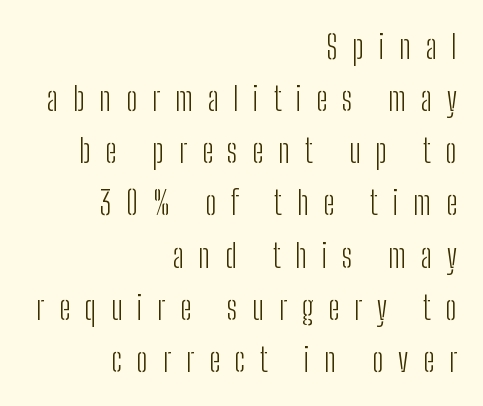
The type is letterspaced generously, with wide tracking. Is this a fixed-width face? No — the glyphs have proportional, varying widths. Compared with typical paragraphs, the rows here are spaced about the same. Quick note: not italic, upright. The glyphs are unaccompanied by any horizontal stroke below them.
